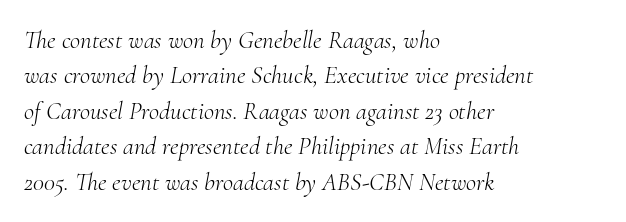
Lines of text with bare space underneath. There is no visible air inserted between adjacent glyphs. Is this a heavy cut? Hardly; it is regular or lighter. Successive baselines arrive at the customary interval. These lines stack with their left ends in a neat column. The text carries the slant typical of an italic or oblique font.
